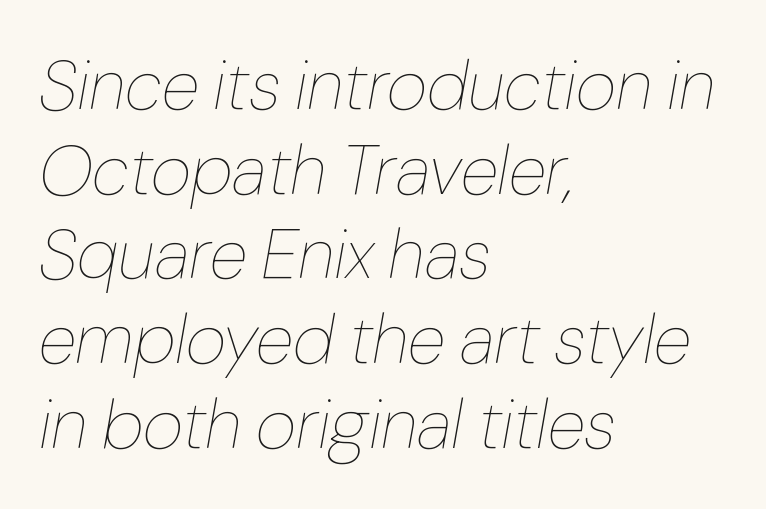
The letters look calm and open, with moderate or lighter stems. Descenders are the only things crossing below the line. Tracking value appears to be zero — textbook default spacing. This sample uses an oblique cut, with every glyph tilted off the vertical. Line beginnings align vertically; line endings do not.
